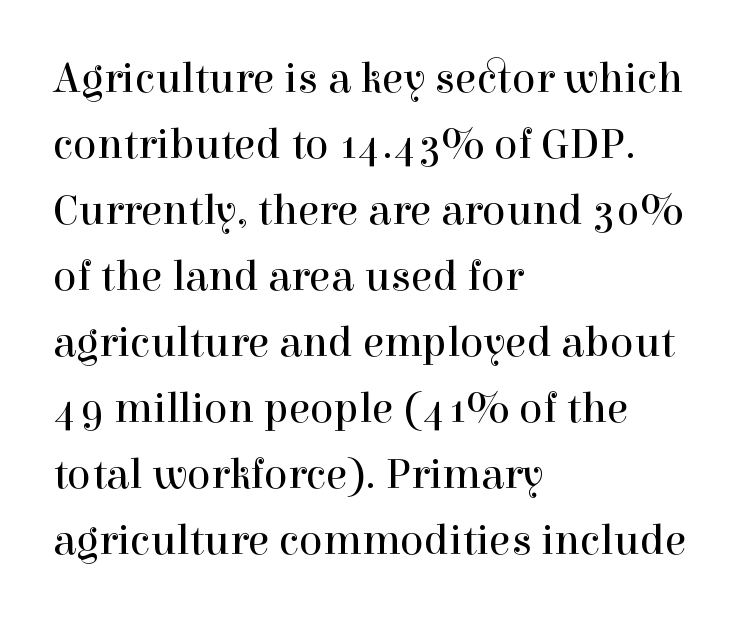
The image shows 44 px regular-weight serif type, upright; set left-aligned, normal line spacing (1.5x), normal letter spacing, not underlined; a medium x-height.
